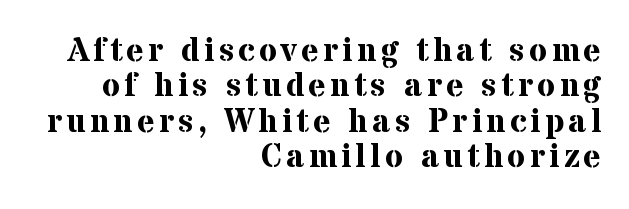
Nope, not italic — everything's standing straight. A typesetter would call this proportional, since set widths differ per character. The designer dialed line spacing down below the default. You'd pick this weight for a headline — it's a proper bold.
